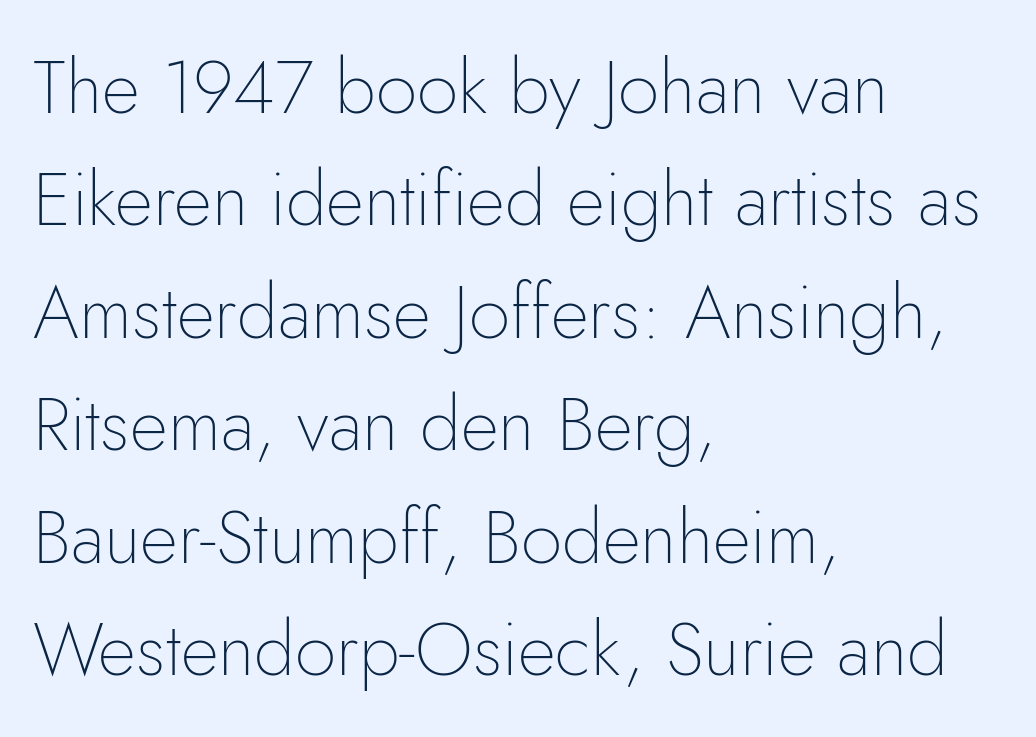
Q: Is the text bold? A: No.
Q: Is the text italic (slanted)? A: No, it is upright.
Q: Is the typeface a serif or a sans-serif typeface? A: Sans-serif.
Q: Is the text underlined? A: No.
Q: How is the paragraph aligned? A: Left-aligned.
Q: Is the spacing between letters normal or unusually wide? A: Normal.
Q: Is the spacing between lines tight, normal or loose? A: Normal.
Q: Width (condensed, normal, or wide)? A: Normal.
Q: Stroke contrast? A: Low.
Q: x-height? A: Small.
Q: Monospaced? A: No.
